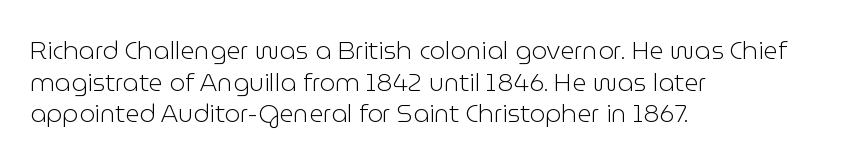
{"italic": "no", "bold": "no", "underline": "no", "align": "left", "line_spacing": "normal", "line_spacing_ratio": 1.27, "letter_spacing": "normal", "letter_spacing_em": 0.0, "glyph_px": 25}
